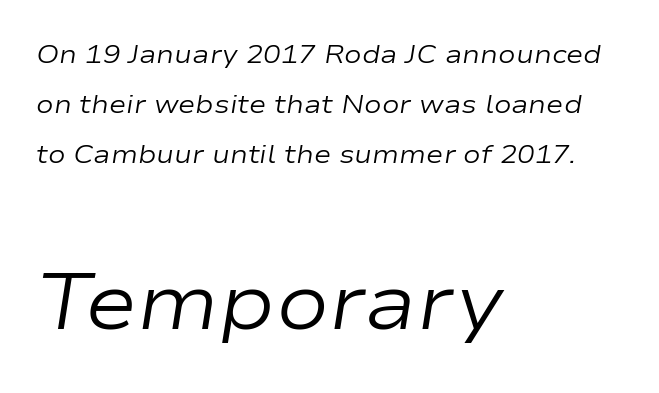
The passage shown begins with its smaller block and ends with its larger one. Does the leading feel generous? Absolutely, it's lavish. The weight would be labelled regular, book, light, or lighter still. Does the copy run flush right? No — it runs flush left. A typesetter would call this proportional, since set widths differ per character.
